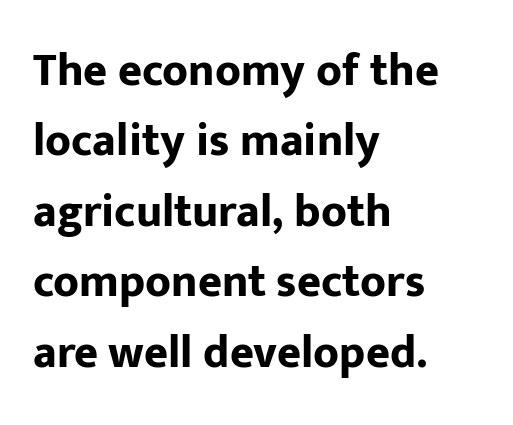
Q: Is the text bold? A: Yes.
Q: Is the text italic (slanted)? A: No, it is upright.
Q: Is the typeface a serif or a sans-serif typeface? A: Sans-serif.
Q: Is the text underlined? A: No.
Q: How is the paragraph aligned? A: Left-aligned.
Q: Is the spacing between letters normal or unusually wide? A: Normal.
Q: Is the spacing between lines tight, normal or loose? A: Normal.
Q: Width (condensed, normal, or wide)? A: Normal.
Q: Stroke contrast? A: Low.
Q: x-height? A: Medium.
Q: Monospaced? A: No.
